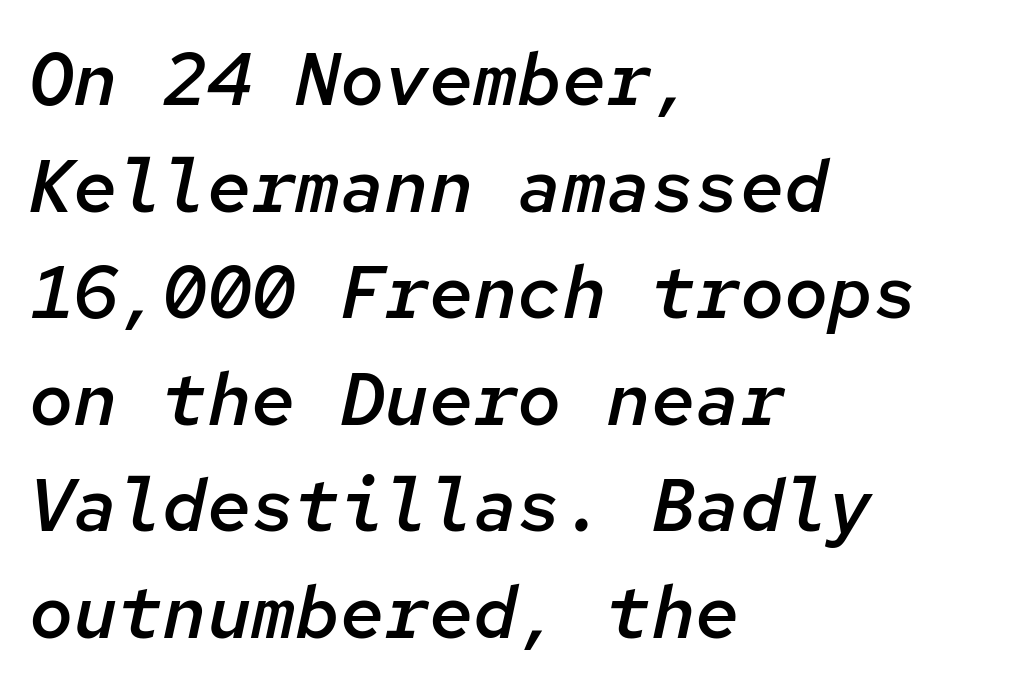
{"italic": "yes", "lean": "right", "slant_degrees": 12, "bold": "semi", "weight": "semibold", "width": "normal", "stroke_contrast": "low", "x_height": "medium", "monospaced": "yes", "underline": "no", "align": "left", "line_spacing": "normal", "line_spacing_ratio": 1.44, "letter_spacing": "normal", "letter_spacing_em": 0.0, "glyph_px": 74}
